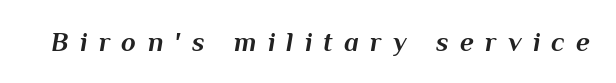
{"italic": "yes", "lean": "right", "slant_degrees": 10, "bold": "yes", "underline": "no", "letter_spacing": "wide", "letter_spacing_em": 0.42, "glyph_px": 27}
